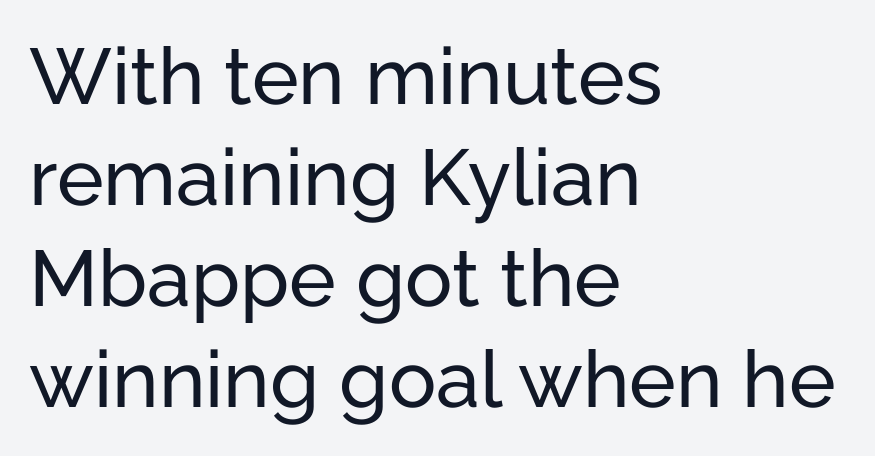
The letters stand upright; this is a roman face. The gaps between neighbouring characters are ordinary and unremarkable. No feet cap the strokes, marking this as sans-serif type. You could not count columns in this text — the font is proportionally spaced.
